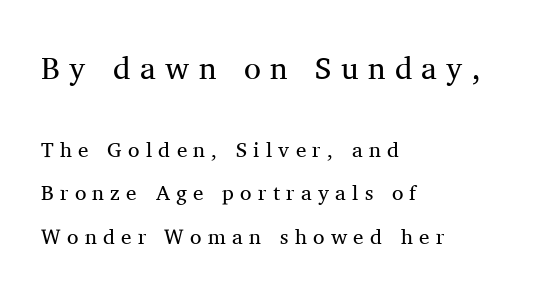
{"serif": "yes", "italic": "no", "bold": "no", "weight": "regular", "width": "normal", "stroke_contrast": "medium", "x_height": "medium", "monospaced": "no", "underline": "no", "align": "left", "line_spacing": "loose", "line_spacing_ratio": 2.09, "letter_spacing": "wide", "letter_spacing_em": 0.3, "larger_block": "first", "size_ratio": 1.48, "glyph_px": 31}
